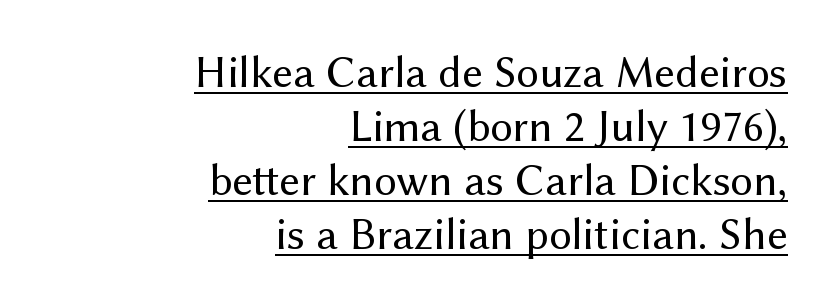
Vertical stems look standard width or narrower in stroke. This is sans-serif lettering, the kind often seen on screens and signage. This is underlined copy, the kind a proofreader might mark for attention. Caption: multi-line text, flush right, ragged left.
